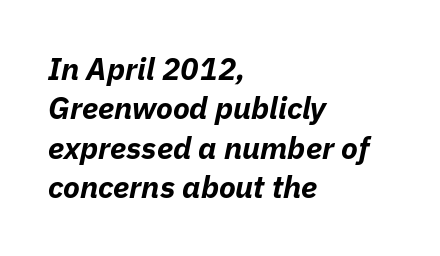
The image shows 31 px bold type, italic (leaning right); set left-aligned, normal line spacing (1.27x), normal letter spacing, not underlined; low stroke contrast and a medium x-height.
